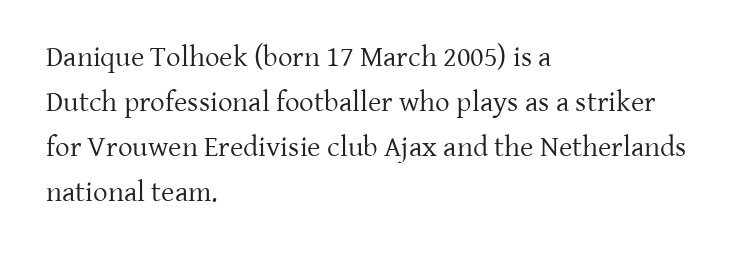
{"serif": "yes", "italic": "no", "bold": "no", "weight": "regular", "width": "normal", "stroke_contrast": "low", "x_height": "medium", "monospaced": "no", "underline": "no", "align": "left", "line_spacing": "normal", "line_spacing_ratio": 1.55, "letter_spacing": "normal", "letter_spacing_em": 0.0, "glyph_px": 29}
